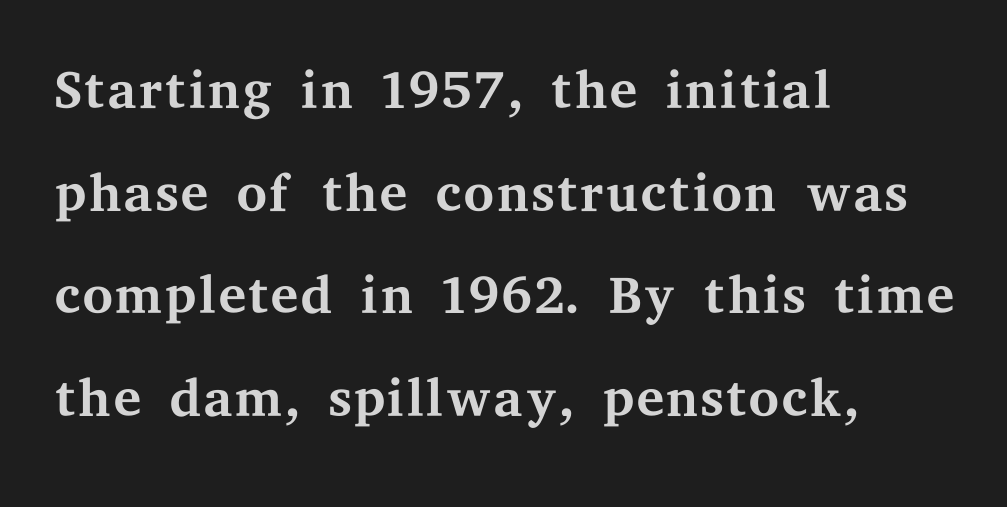
{"serif": "yes", "italic": "no", "bold": "no", "weight": "regular", "width": "wide", "stroke_contrast": "medium", "x_height": "medium", "monospaced": "no", "underline": "no", "align": "left", "line_spacing": "normal", "line_spacing_ratio": 1.3, "letter_spacing": "normal", "letter_spacing_em": 0.0, "glyph_px": 79}
